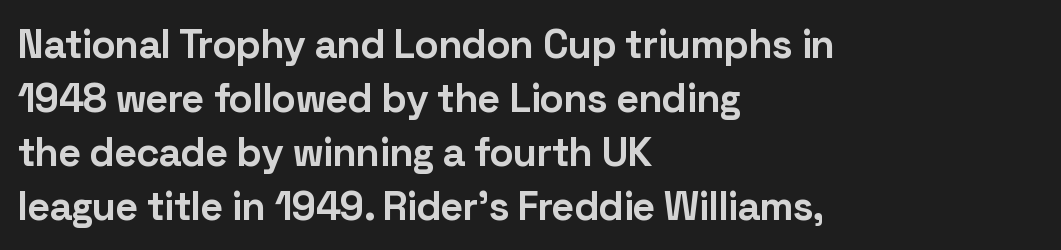
{"serif": "no", "italic": "no", "bold": "yes", "weight": "bold", "width": "normal", "stroke_contrast": "low", "x_height": "medium", "monospaced": "no", "underline": "no", "align": "left", "line_spacing": "normal", "line_spacing_ratio": 1.35, "letter_spacing": "normal", "letter_spacing_em": 0.0, "glyph_px": 40}
